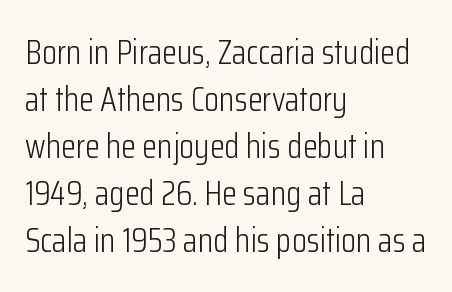
Note the varied advance widths — an 'i' is clearly narrower than an 'm'. Ascenders rise straight up at ninety degrees. Typeset ragged right — the left edge is the straight one. Plain, unruled lines of type. The rendering keeps characters at their native spacing. Font category for this specimen: sans-serif.
